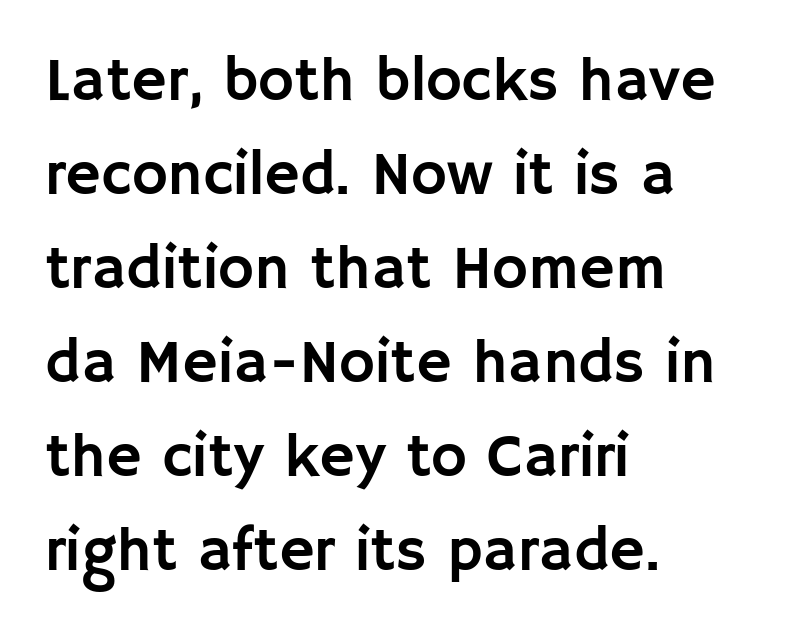
Q: Is the text italic (slanted)? A: No, it is upright.
Q: Is the typeface a serif or a sans-serif typeface? A: Sans-serif.
Q: Is the text underlined? A: No.
Q: How is the paragraph aligned? A: Left-aligned.
Q: Is the spacing between letters normal or unusually wide? A: Normal.
Q: Is the spacing between lines tight, normal or loose? A: Normal.
Q: Width (condensed, normal, or wide)? A: Normal.
Q: Stroke contrast? A: Low.
Q: x-height? A: Large.
Q: Monospaced? A: No.
